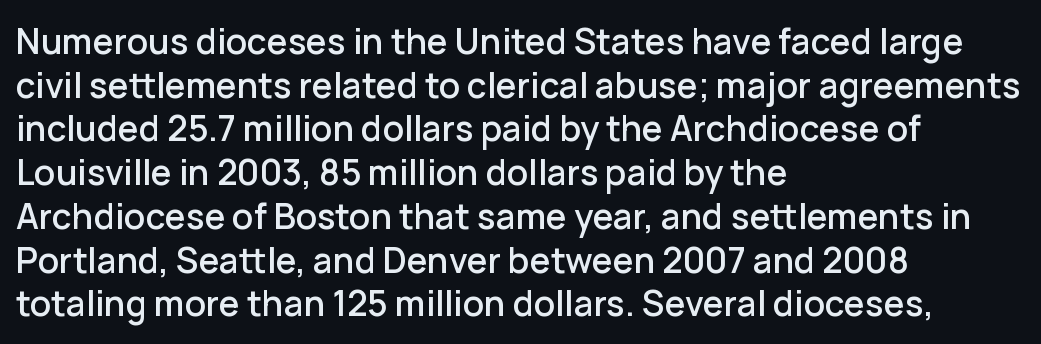
Q: Is the text italic (slanted)? A: No, it is upright.
Q: Is the typeface a serif or a sans-serif typeface? A: Sans-serif.
Q: Is the text underlined? A: No.
Q: How is the paragraph aligned? A: Left-aligned.
Q: Is the spacing between letters normal or unusually wide? A: Normal.
Q: Is the spacing between lines tight, normal or loose? A: Normal.
Q: Width (condensed, normal, or wide)? A: Normal.
Q: Stroke contrast? A: Low.
Q: x-height? A: Medium.
Q: Monospaced? A: No.
